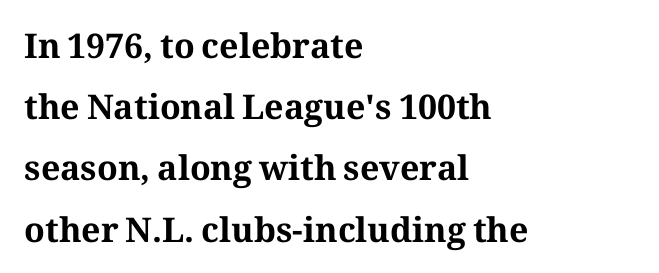
{"serif": "yes", "italic": "no", "bold": "yes", "weight": "bold", "width": "normal", "stroke_contrast": "medium", "x_height": "medium", "monospaced": "no", "underline": "no", "align": "left", "line_spacing_ratio": 1.8, "letter_spacing": "normal", "letter_spacing_em": 0.0, "glyph_px": 34}
